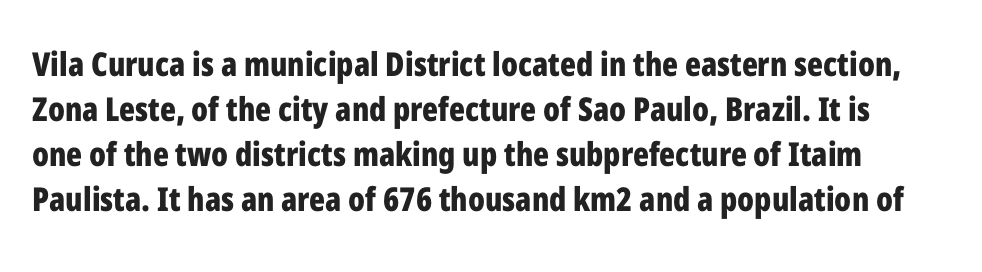
Looks like regular typesetting: each glyph gets only the width it needs. The baseline area is clear. Does the type have serifs? No, each stem ends abruptly. Whoever set this chose a conventional vertical rhythm. I'd describe the lettering as bold — thick and assertive.
